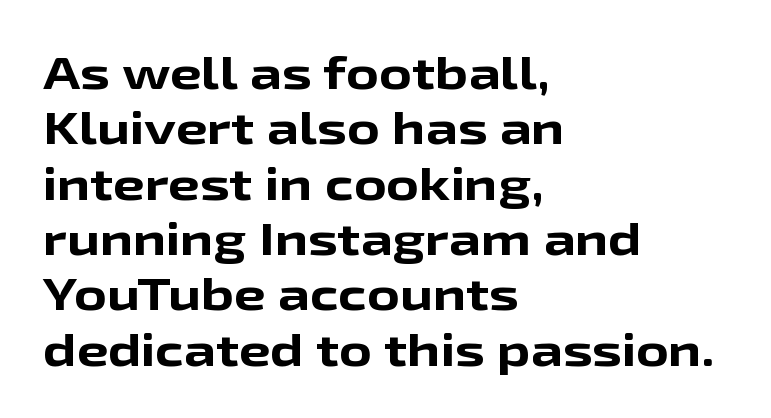
Beneath every word, the page is bare. The rag falls on the right side of this text block. Tracking here is standard; glyphs follow each other at the usual distance. Spacing verdict: proportional, widths tailored to each character. Notice how the stems are strictly vertical — no italics here.
